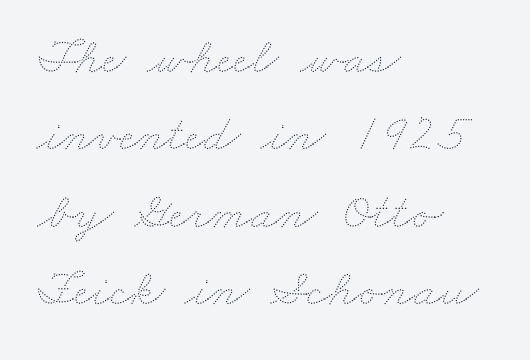
The image shows 52 px thin, wide type; set left-aligned, normal line spacing (1.49x), normal letter spacing, not underlined; medium stroke contrast and a small x-height.
